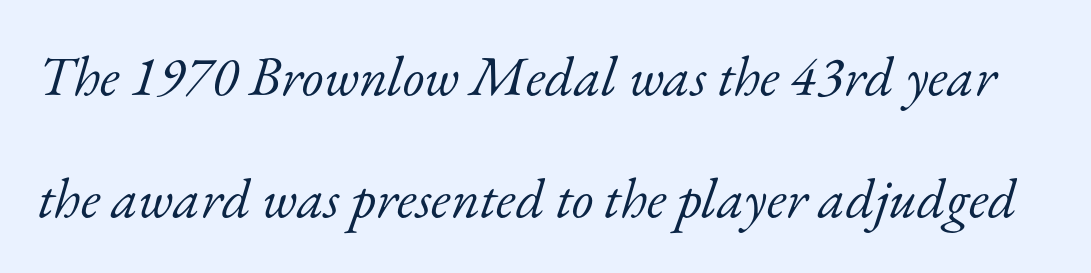
The image shows 56 px light serif type, italic (leaning right); set loose line spacing (2.18x), normal letter spacing, not underlined; low stroke contrast and a small x-height.
